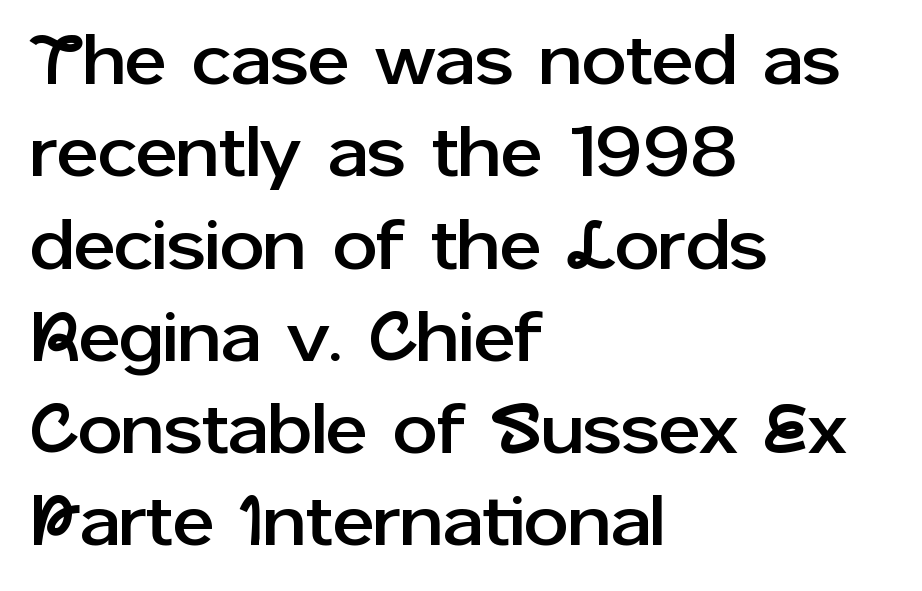
The image shows 71 px sans-serif type, upright; set left-aligned, normal line spacing (1.3x), normal letter spacing, not underlined; low stroke contrast and a medium x-height.
